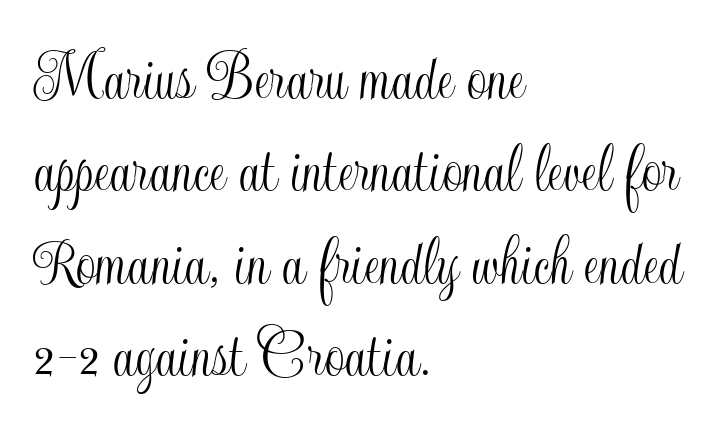
Words appear dense and cohesive because spacing is normal. Line beginnings align vertically; line endings do not. Honestly, the row spacing looks completely unremarkable. Only glyphs here, with clear space below each row.
